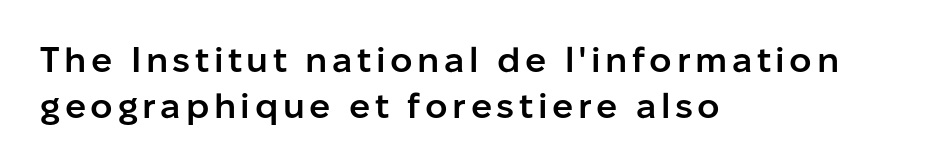
Q: Is the text bold? A: Semi-bold.
Q: Is the text italic (slanted)? A: No, it is upright.
Q: Is the typeface a serif or a sans-serif typeface? A: Sans-serif.
Q: Is the text underlined? A: No.
Q: How is the paragraph aligned? A: Left-aligned.
Q: Is the spacing between lines tight, normal or loose? A: Normal.
Q: Width (condensed, normal, or wide)? A: Normal.
Q: Stroke contrast? A: Low.
Q: x-height? A: Medium.
Q: Monospaced? A: No.
